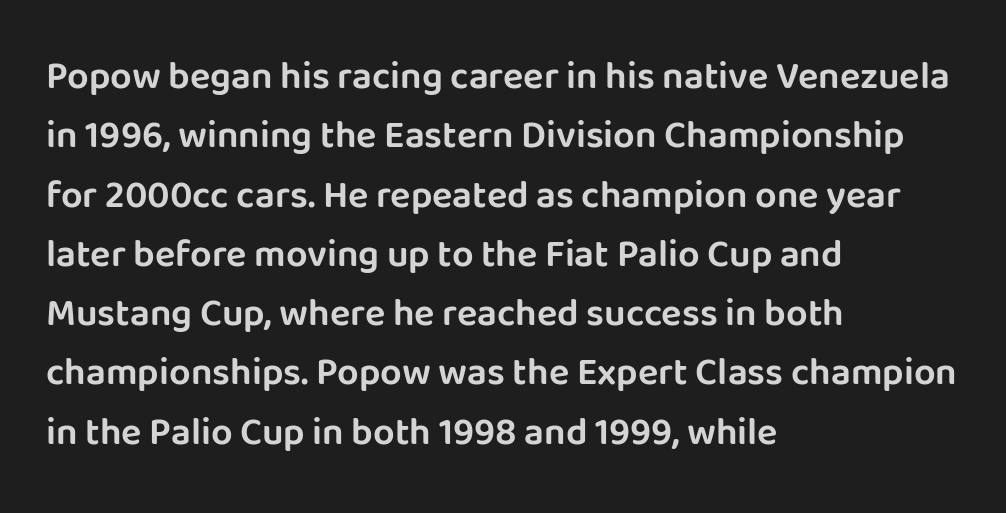
The image shows 38 px sans-serif type, upright; set left-aligned, normal line spacing (1.56x), normal letter spacing, not underlined; low stroke contrast and a large x-height.
